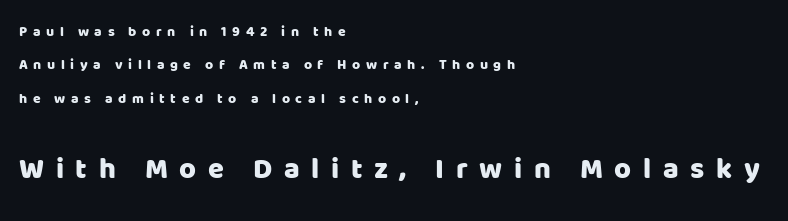
The image shows 29 px sans-serif type, upright; set left-aligned, loose line spacing (2.39x), unusually wide letter spacing (+0.4 em), not underlined; the second (bottom) block is 2.07x larger; low stroke contrast and a large x-height.
